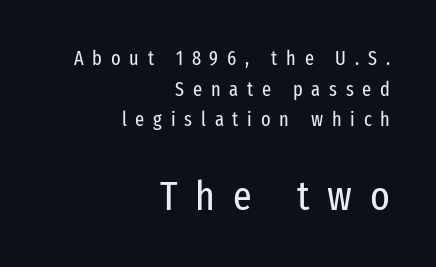
The image shows 41 px regular-weight, condensed sans-serif type, upright; set right-aligned, normal line spacing (1.53x), unusually wide letter spacing (+0.44 em), not underlined; the second (bottom) block is 2.05x larger; low stroke contrast and a medium x-height.
